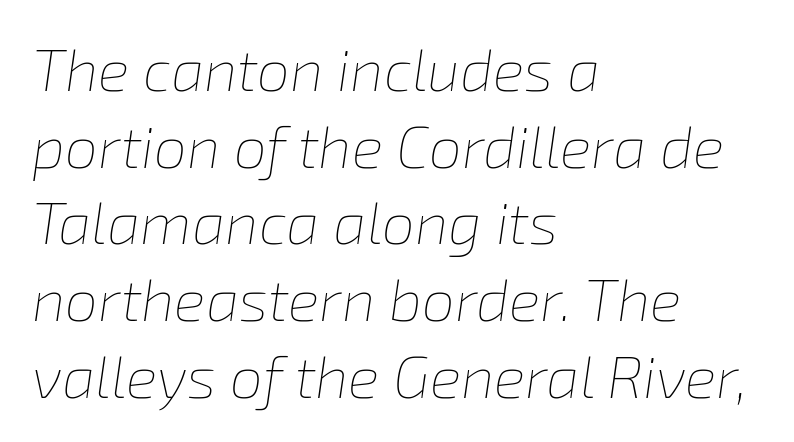
Q: Is the text bold? A: No.
Q: Is the text italic (slanted)? A: Yes, it leans right by about 8 degrees.
Q: Is the text underlined? A: No.
Q: How is the paragraph aligned? A: Left-aligned.
Q: Is the spacing between letters normal or unusually wide? A: Normal.
Q: Is the spacing between lines tight, normal or loose? A: Normal.
Q: Width (condensed, normal, or wide)? A: Normal.
Q: Stroke contrast? A: Low.
Q: x-height? A: Medium.
Q: Monospaced? A: No.
